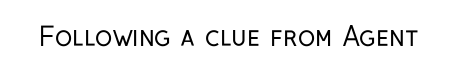
The image shows 26 px text type, upright; set normal letter spacing, not underlined.
